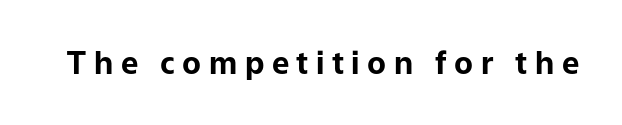
{"serif": "no", "italic": "no", "bold": "yes", "weight": "bold", "width": "normal", "stroke_contrast": "low", "x_height": "medium", "monospaced": "no", "underline": "no", "letter_spacing": "wide", "letter_spacing_em": 0.24, "glyph_px": 31}
